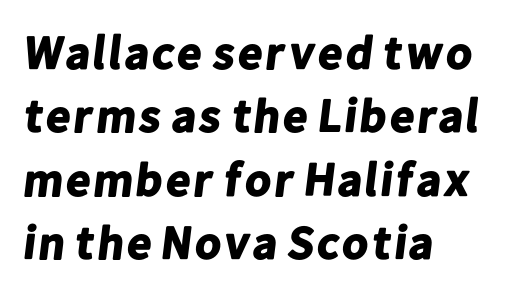
The image shows 47 px bold sans-serif type; set left-aligned, normal line spacing (1.35x), normal letter spacing, not underlined; low stroke contrast and a medium x-height.
